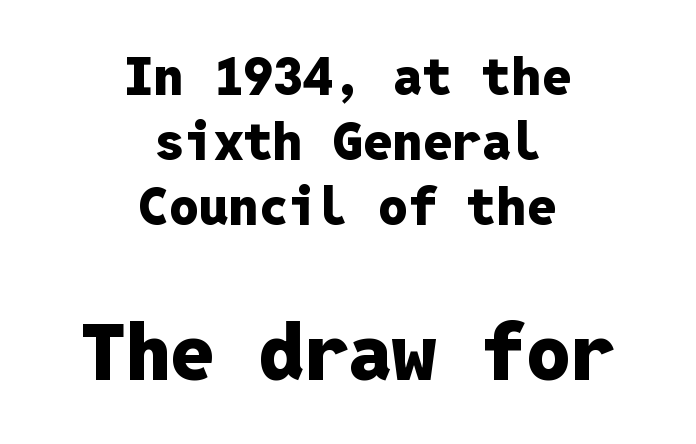
The image shows 79 px heavy sans-serif type, upright, monospaced; set centered, line spacing 1.23x, normal letter spacing, not underlined; the second (bottom) block is 1.49x larger; low stroke contrast and a medium x-height.
